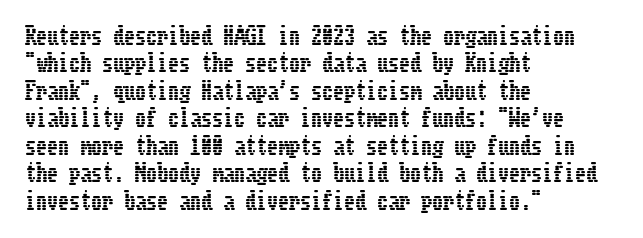
The image shows 22 px text type, upright; set left-aligned, normal line spacing (1.25x), normal letter spacing, not underlined.
